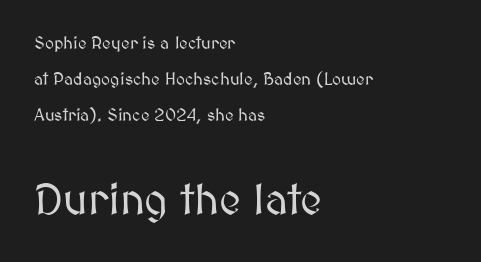
{"italic": "no", "width": "normal", "stroke_contrast": "medium", "x_height": "medium", "monospaced": "no", "underline": "no", "align": "left", "line_spacing": "loose", "line_spacing_ratio": 2.13, "letter_spacing": "normal", "letter_spacing_em": 0.0, "larger_block": "second", "size_ratio": 2.53, "glyph_px": 43}
